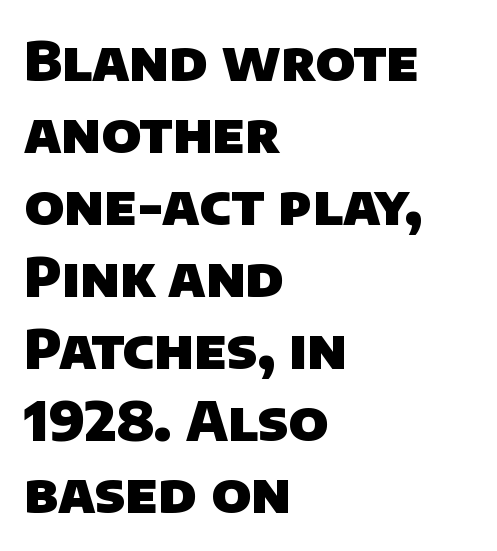
Note the varied advance widths — an 'i' is clearly narrower than an 'm'. Caption: multi-line text, flush left, ragged right. Stroke terminals: plain, sans-serif. A full-strength bold gives these letters their thick strokes.
